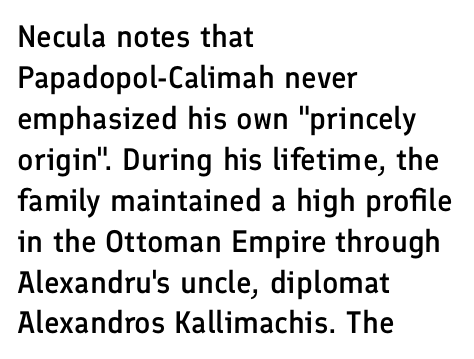
Q: Is the text bold? A: Semi-bold.
Q: Is the text italic (slanted)? A: No, it is upright.
Q: Is the typeface a serif or a sans-serif typeface? A: Sans-serif.
Q: Is the text underlined? A: No.
Q: How is the paragraph aligned? A: Left-aligned.
Q: Is the spacing between letters normal or unusually wide? A: Normal.
Q: Is the spacing between lines tight, normal or loose? A: Normal.
Q: Width (condensed, normal, or wide)? A: Normal.
Q: Stroke contrast? A: Low.
Q: x-height? A: Medium.
Q: Monospaced? A: No.
